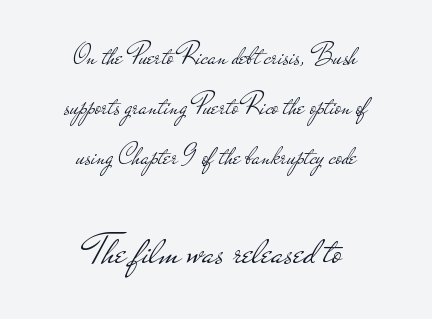
{"serif": "no", "bold": "no", "weight": "light", "width": "wide", "stroke_contrast": "low", "x_height": "small", "monospaced": "no", "underline": "no", "align": "center", "line_spacing_ratio": 1.73, "letter_spacing": "normal", "letter_spacing_em": 0.0, "larger_block": "second", "size_ratio": 1.52, "glyph_px": 44}
